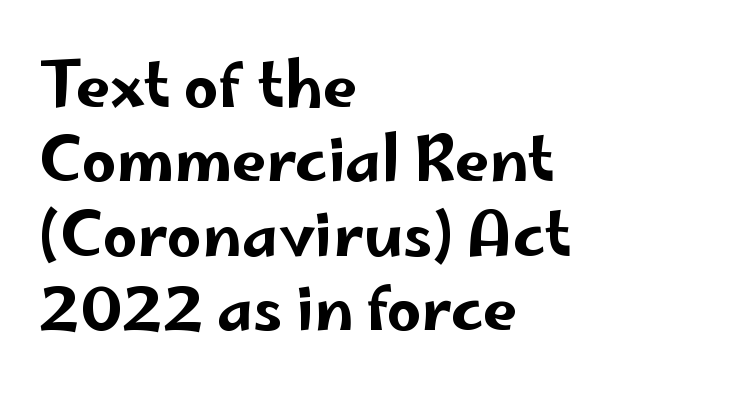
Letterform terminals end flat and unadorned throughout the passage. Beneath every word, the page is bare. Every stem runs plumb, perpendicular to the baseline. Tracking value appears to be zero — textbook default spacing. Think of a printed novel: that variable character pitch is what you see here. Horizontal alignment here is leftward, the default for most running prose.
